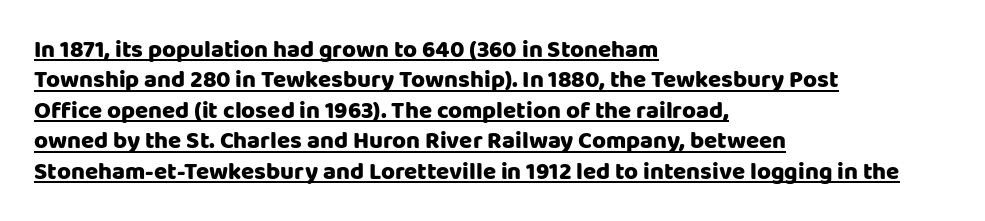
These lines stack with their left ends in a neat column. This sample uses an upright cut, with every glyph sitting square on the baseline. Glance below the letters and you will spot a drawn line. The line-height multiplier appears to be the usual default. Glyph-to-glyph distance matches everyday printed text.
